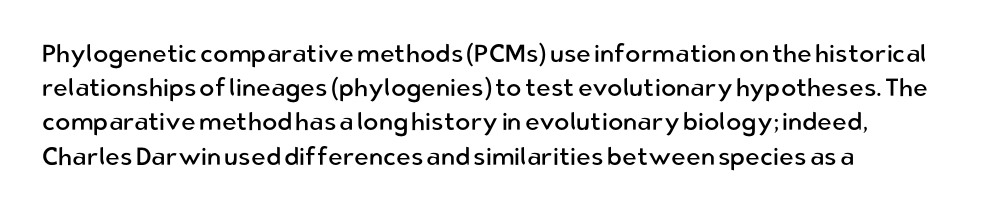
{"italic": "no", "bold": "no", "underline": "no", "align": "left", "line_spacing": "normal", "line_spacing_ratio": 1.37, "letter_spacing": "normal", "letter_spacing_em": 0.0, "glyph_px": 25}
